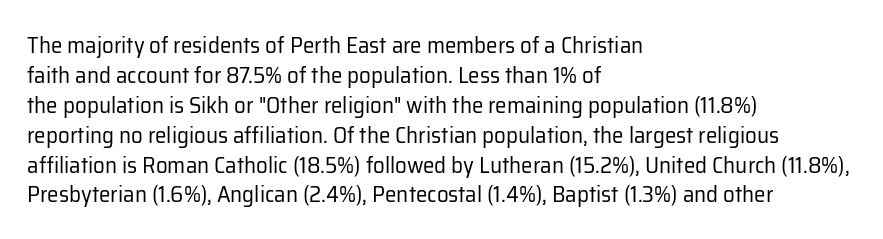
The image shows 23 px text type, upright; set left-aligned, normal line spacing (1.3x), normal letter spacing, not underlined.
